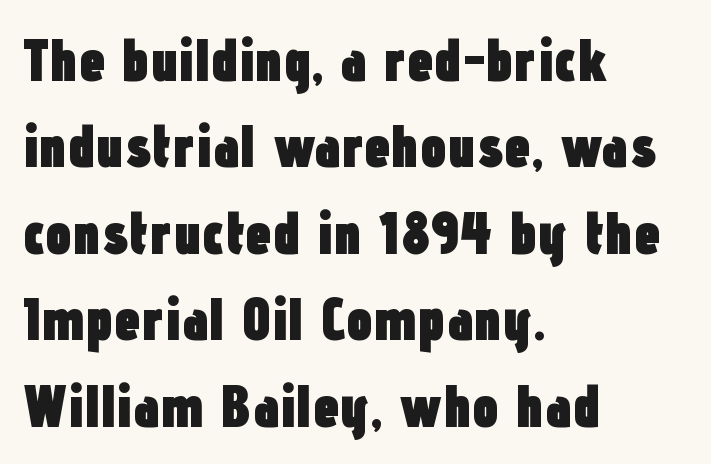
Quick note: interline space is typical. These words are printed bold, with thick strokes throughout. Grotesque or geometric, the face here clearly has no serifs. Short and long lines alike share a common starting point at left.
